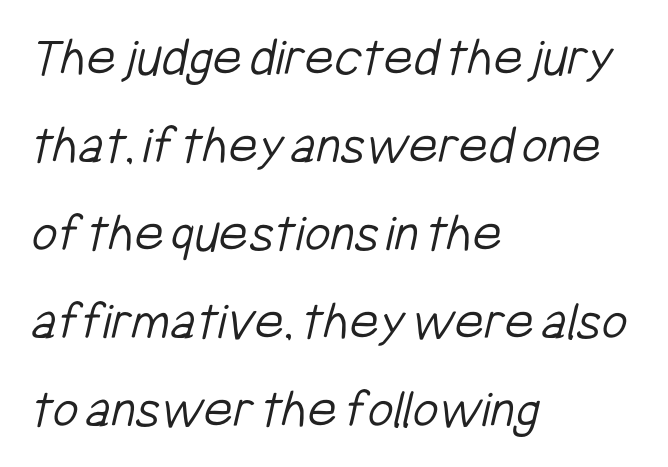
The image shows 56 px light, condensed sans-serif type; set left-aligned, normal line spacing (1.57x), normal letter spacing, not underlined; low stroke contrast and a medium x-height.
